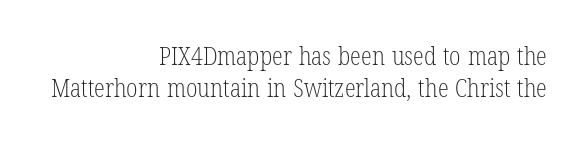
{"italic": "no", "bold": "no", "underline": "no", "align": "right", "line_spacing": "normal", "line_spacing_ratio": 1.27, "letter_spacing": "normal", "letter_spacing_em": 0.0, "glyph_px": 25}
